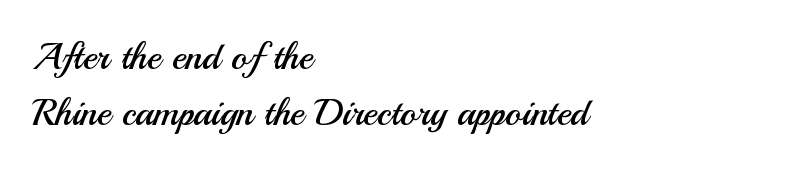
Q: Is the text bold? A: No.
Q: Is the text italic (slanted)? A: Yes.
Q: Is the typeface a serif or a sans-serif typeface? A: Sans-serif.
Q: Is the text underlined? A: No.
Q: How is the paragraph aligned? A: Left-aligned.
Q: Is the spacing between letters normal or unusually wide? A: Normal.
Q: Is the spacing between lines tight, normal or loose? A: Normal.
Q: Width (condensed, normal, or wide)? A: Normal.
Q: Stroke contrast? A: Medium.
Q: x-height? A: Small.
Q: Monospaced? A: No.
